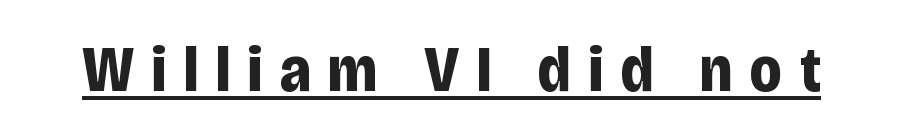
Q: Is the text bold? A: Yes.
Q: Is the text italic (slanted)? A: No, it is upright.
Q: Is the typeface a serif or a sans-serif typeface? A: Sans-serif.
Q: Is the text underlined? A: Yes.
Q: Is the spacing between letters normal or unusually wide? A: Unusually wide.
Q: Width (condensed, normal, or wide)? A: Condensed.
Q: Stroke contrast? A: Low.
Q: x-height? A: Large.
Q: Monospaced? A: No.
